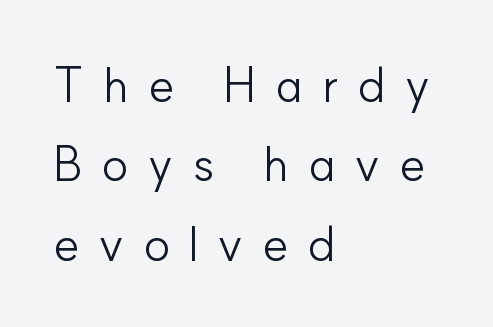
Q: Is the text bold? A: No.
Q: Is the text italic (slanted)? A: No, it is upright.
Q: Is the typeface a serif or a sans-serif typeface? A: Sans-serif.
Q: Is the text underlined? A: No.
Q: How is the paragraph aligned? A: Left-aligned.
Q: Is the spacing between letters normal or unusually wide? A: Unusually wide.
Q: Is the spacing between lines tight, normal or loose? A: Normal.
Q: Width (condensed, normal, or wide)? A: Normal.
Q: Stroke contrast? A: Low.
Q: x-height? A: Small.
Q: Monospaced? A: No.
